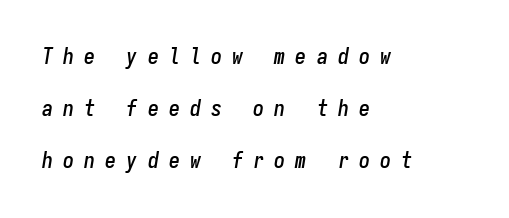
Italic: yes, the glyphs are oblique. Students, note that the glyphs here are deliberately spaced far apart. Underlining? Definitely not there. All the whitespace from short lines collects on the right. Widely set lines give the paragraph a tall, airy silhouette.
